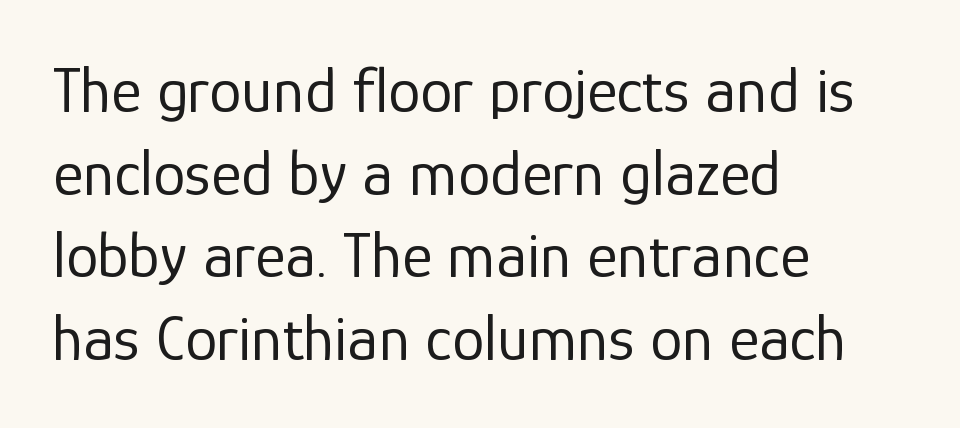
Q: Is the text bold? A: No.
Q: Is the text italic (slanted)? A: No, it is upright.
Q: Is the typeface a serif or a sans-serif typeface? A: Sans-serif.
Q: Is the text underlined? A: No.
Q: How is the paragraph aligned? A: Left-aligned.
Q: Is the spacing between letters normal or unusually wide? A: Normal.
Q: Is the spacing between lines tight, normal or loose? A: Normal.
Q: Width (condensed, normal, or wide)? A: Normal.
Q: Stroke contrast? A: Low.
Q: x-height? A: Medium.
Q: Monospaced? A: No.
